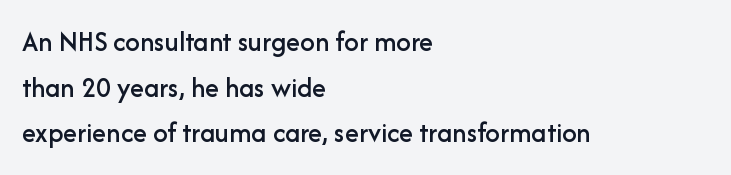
The image shows 29 px sans-serif type, upright; set left-aligned, normal line spacing (1.57x), normal letter spacing, not underlined; low stroke contrast and a medium x-height.
